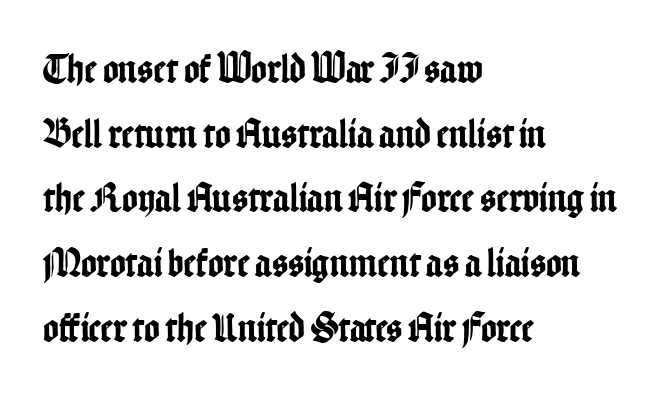
Just letters on the line, the space beneath them empty. There is no visible air inserted between adjacent glyphs. The characters display no serif detailing; their extremities are plain. Leftover space on each line is placed entirely after the last word.
